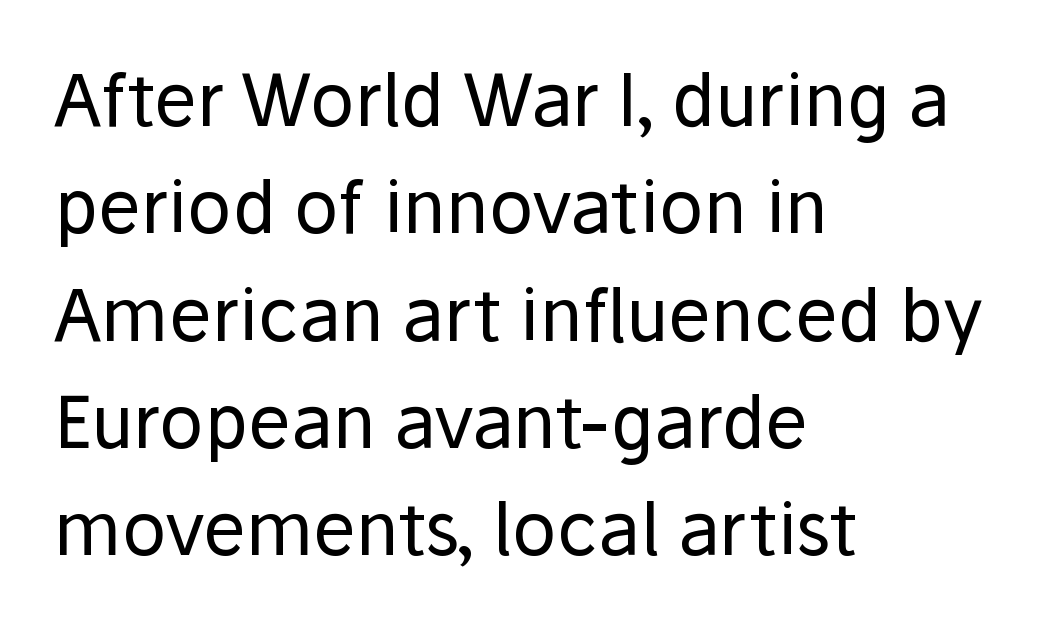
{"serif": "no", "italic": "no", "bold": "no", "weight": "regular", "width": "normal", "stroke_contrast": "low", "x_height": "medium", "monospaced": "no", "underline": "no", "align": "left", "line_spacing": "normal", "line_spacing_ratio": 1.49, "letter_spacing": "normal", "letter_spacing_em": 0.0, "glyph_px": 72}
